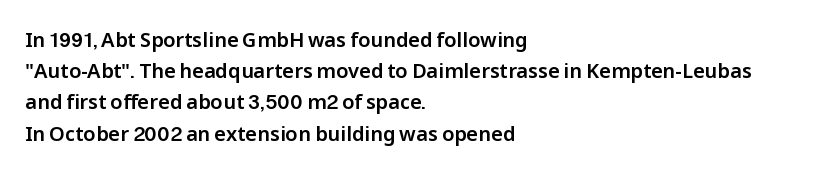
{"italic": "no", "underline": "no", "align": "left", "line_spacing": "normal", "line_spacing_ratio": 1.56, "letter_spacing": "normal", "letter_spacing_em": 0.0, "glyph_px": 20}
